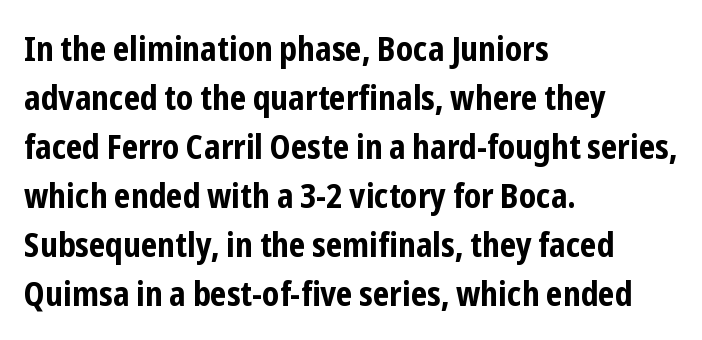
The glyphs have the mass of a bold cut. The letters stand straight up with perfectly vertical stems. You could not count columns in this text — the font is proportionally spaced. Quick note: interline space is typical. Glance below the letters and you will spot only blank space.
